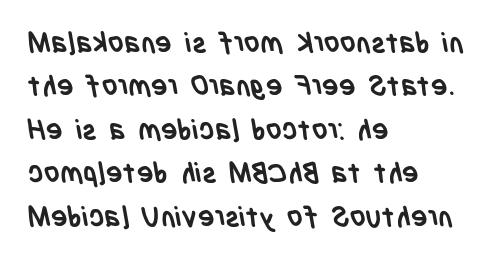
A typesetter would call this proportional, since set widths differ per character. In terms of letterspacing, this is plain default setting. Clear beneath every line of the passage. The typesetter chose a ragged-right arrangement here. If you measured baseline to baseline, you'd find a middling distance.
